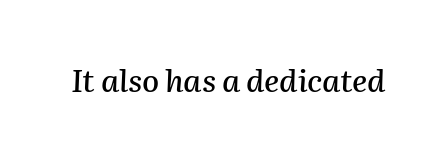
{"italic": "yes", "lean": "right", "slant_degrees": 2, "width": "normal", "stroke_contrast": "medium", "x_height": "medium", "monospaced": "no", "underline": "no", "letter_spacing": "normal", "letter_spacing_em": 0.0, "glyph_px": 31}
